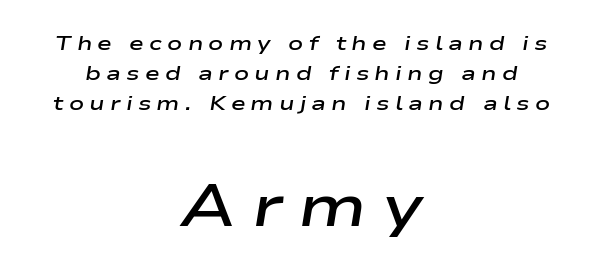
The face used here appears at its bigger size in the lower chunk. The baseline area is clear. Yep, that's italic — everything's leaning. A somewhat darkened texture: the type is semibold rather than bold. Think of a printed novel: that variable character pitch is what you see here. The lines in this sample share a center point and differ in where they start and stop.
